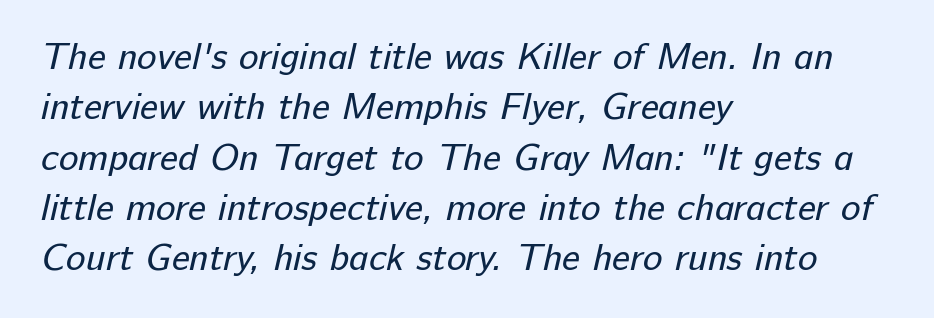
The image shows 37 px regular-weight sans-serif type; set left-aligned, normal line spacing (1.36x), normal letter spacing, not underlined; low stroke contrast and a medium x-height.
